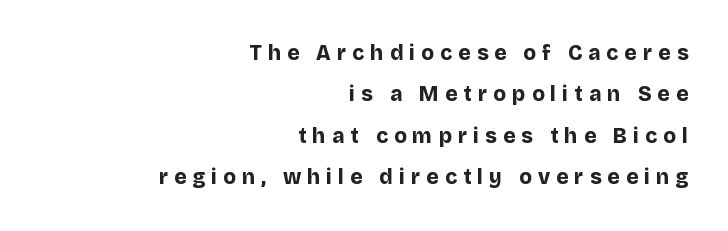
{"italic": "no", "bold": "yes", "underline": "no", "align": "right", "line_spacing": "loose", "line_spacing_ratio": 1.97, "letter_spacing": "wide", "letter_spacing_em": 0.29, "glyph_px": 21}
